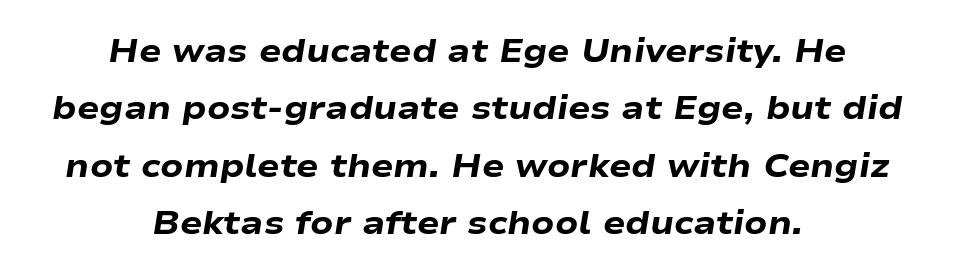
{"italic": "yes", "lean": "right", "slant_degrees": 9, "bold": "yes", "weight": "heavy", "width": "wide", "stroke_contrast": "low", "x_height": "medium", "monospaced": "no", "underline": "no", "align": "center", "line_spacing_ratio": 1.74, "letter_spacing": "normal", "letter_spacing_em": 0.0, "glyph_px": 33}
